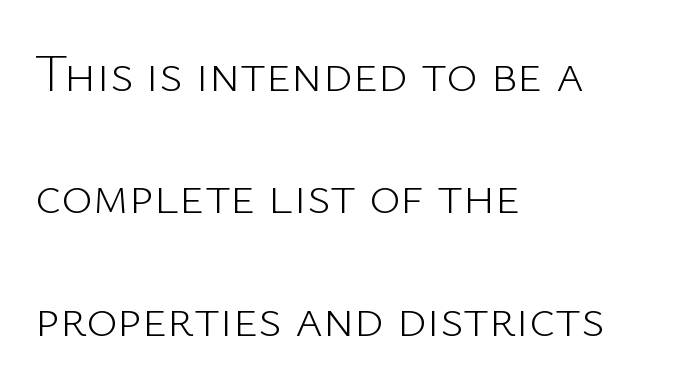
The image shows 53 px light sans-serif type, upright; set left-aligned, loose line spacing (2.31x), normal letter spacing, not underlined; low stroke contrast and a medium x-height.
